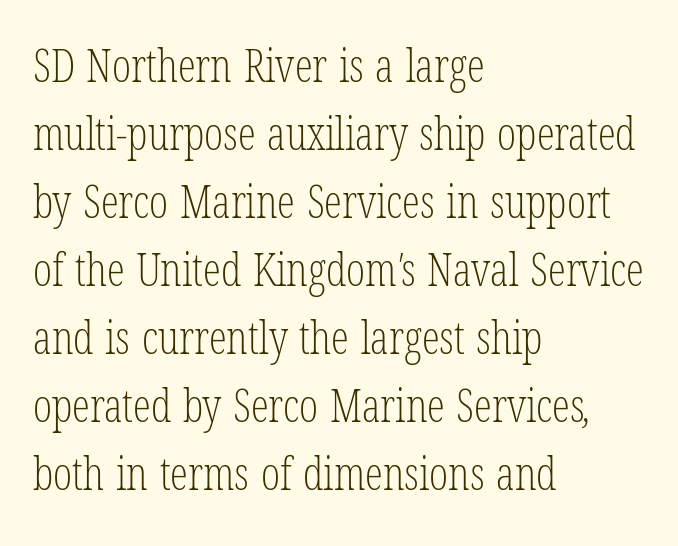
The image shows 45 px light, condensed serif type; set left-aligned, normal line spacing (1.51x), normal letter spacing, not underlined; low stroke contrast and a medium x-height.
